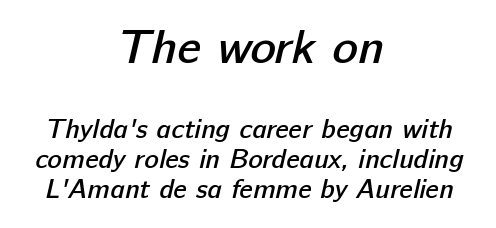
Q: Is the text bold? A: Semi-bold.
Q: Is the typeface a serif or a sans-serif typeface? A: Sans-serif.
Q: Is the text underlined? A: No.
Q: How is the paragraph aligned? A: Centered.
Q: Is the spacing between letters normal or unusually wide? A: Normal.
Q: Is the spacing between lines tight, normal or loose? A: Tight.
Q: Which block of text is set in a larger size, the first (top) or the second (bottom)? A: The first (top) one.
Q: Width (condensed, normal, or wide)? A: Normal.
Q: Stroke contrast? A: Low.
Q: x-height? A: Medium.
Q: Monospaced? A: No.
